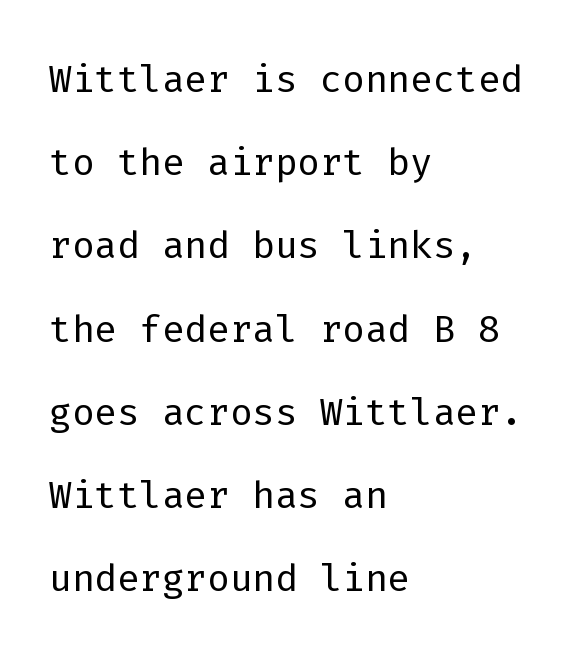
Interline gaps are of average width in this sample. Is there any slant? The stems are plumb. On a weight scale, this lands at 450 or below. The rendering uses typewriter-style spacing with identical character cells. In CSS terms this would be text-align: left. Letters rest on an invisible, unmarked baseline.
